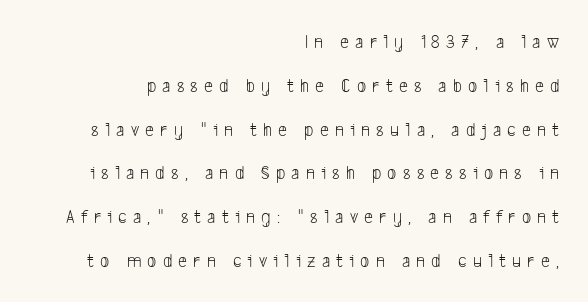
The image shows 20 px text type; set right-aligned, loose line spacing (2.19x), unusually wide letter spacing (+0.31 em), not underlined.
